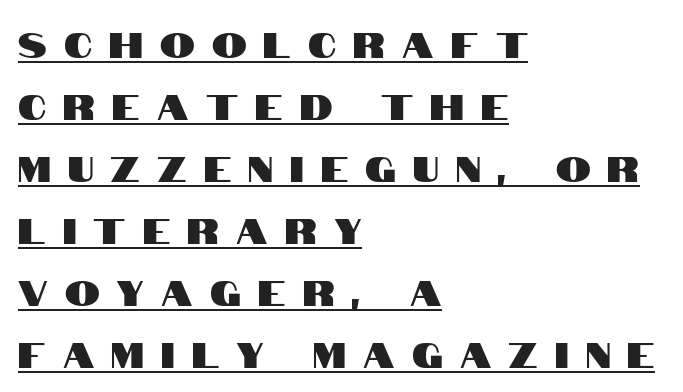
{"serif": "no", "italic": "no", "width": "condensed", "stroke_contrast": "high", "x_height": "large", "monospaced": "no", "underline": "yes", "align": "left", "line_spacing_ratio": 1.77, "letter_spacing": "wide", "letter_spacing_em": 0.49, "glyph_px": 35}
